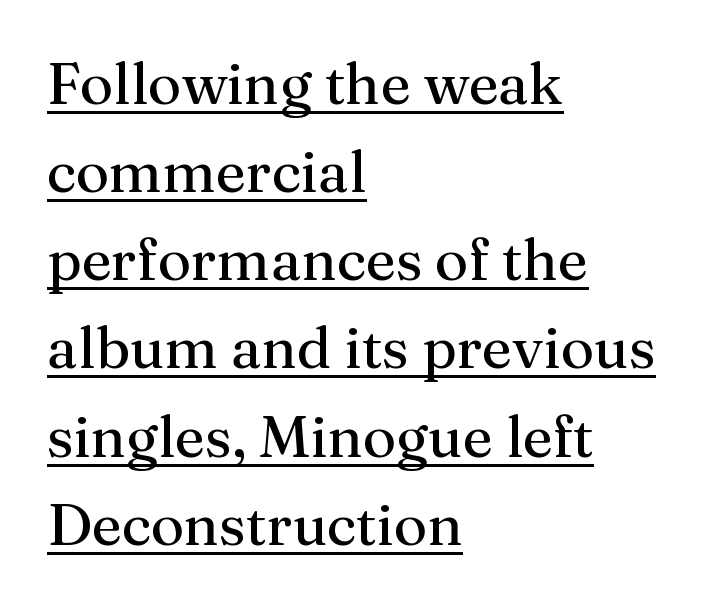
The image shows 58 px regular-weight serif type, upright; set left-aligned, normal line spacing (1.52x), normal letter spacing, underlined; medium stroke contrast and a medium x-height.
